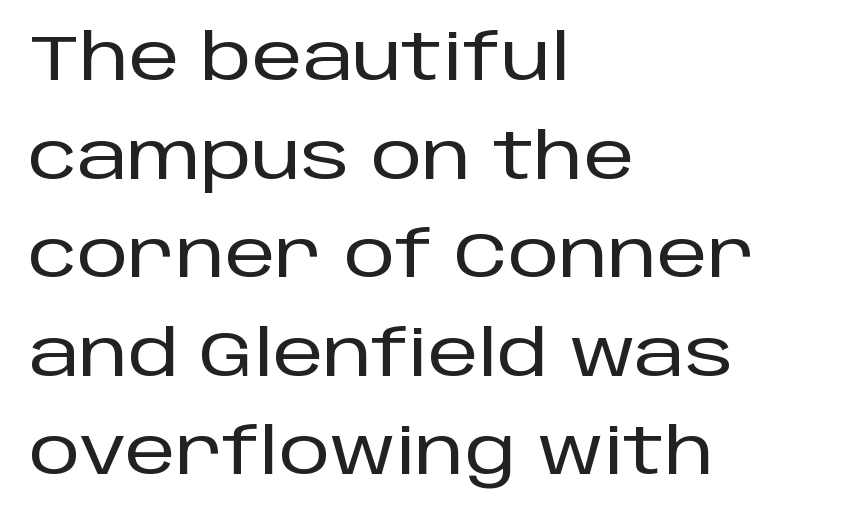
Q: Is the text italic (slanted)? A: No, it is upright.
Q: Is the typeface a serif or a sans-serif typeface? A: Sans-serif.
Q: Is the text underlined? A: No.
Q: How is the paragraph aligned? A: Left-aligned.
Q: Is the spacing between letters normal or unusually wide? A: Normal.
Q: Is the spacing between lines tight, normal or loose? A: Normal.
Q: Width (condensed, normal, or wide)? A: Normal.
Q: Stroke contrast? A: Low.
Q: x-height? A: Large.
Q: Monospaced? A: No.
